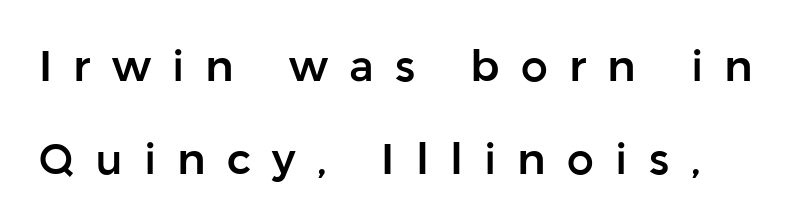
The image shows 43 px sans-serif type, upright; set loose line spacing (2.16x), unusually wide letter spacing (+0.49 em), not underlined; low stroke contrast and a medium x-height.
